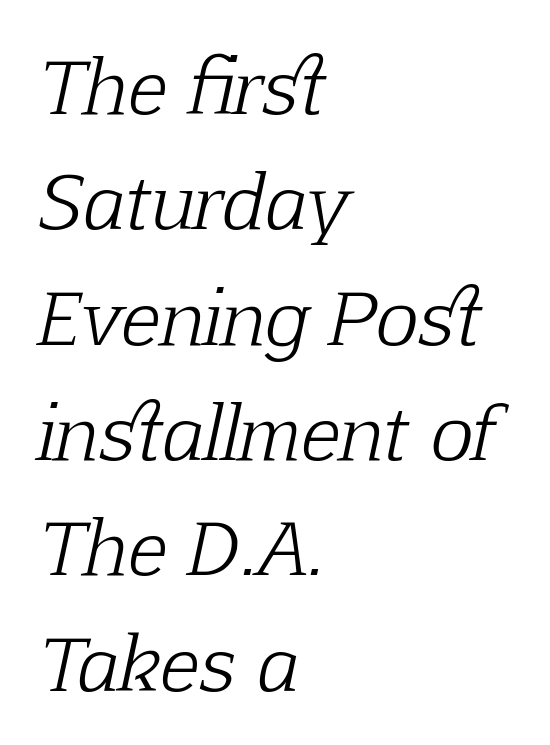
{"serif": "yes", "italic": "yes", "lean": "right", "slant_degrees": 12, "bold": "no", "weight": "light", "width": "normal", "stroke_contrast": "low", "x_height": "medium", "monospaced": "no", "underline": "no", "align": "left", "line_spacing": "normal", "line_spacing_ratio": 1.58, "letter_spacing": "normal", "letter_spacing_em": 0.0, "glyph_px": 73}
